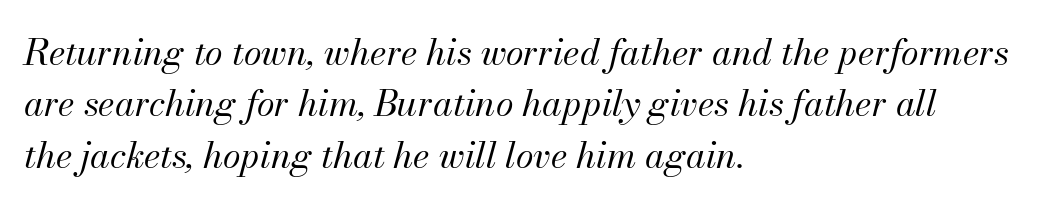
The image shows 36 px regular-weight type, italic (leaning right); set left-aligned, normal line spacing (1.43x), normal letter spacing, not underlined; medium stroke contrast and a small x-height.
